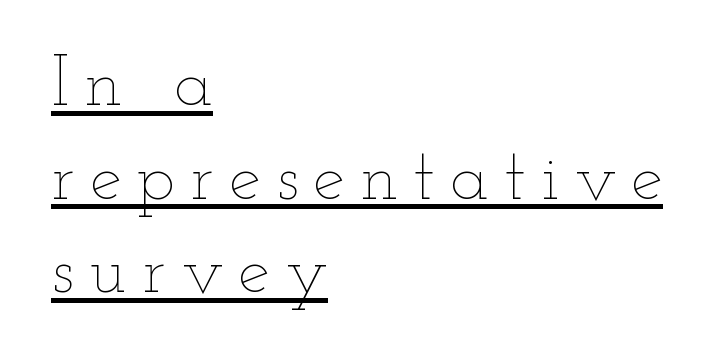
The image shows 72 px thin, wide type, upright; set left-aligned, normal line spacing (1.3x), unusually wide letter spacing (+0.21 em), underlined; low stroke contrast and a small x-height.
